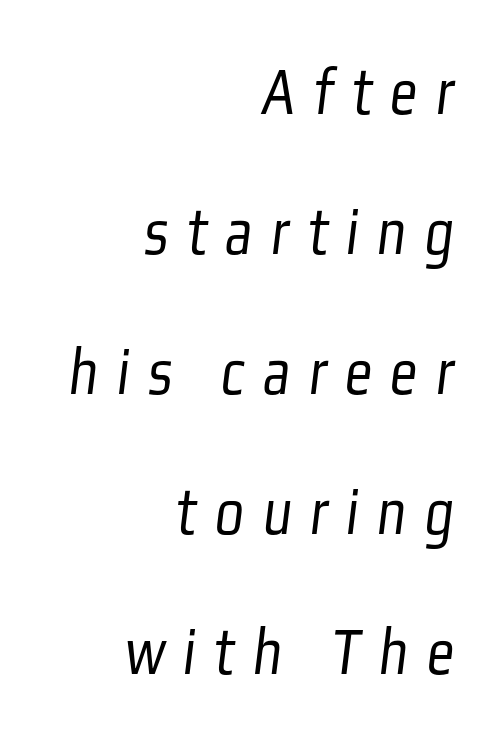
{"serif": "no", "bold": "no", "weight": "light", "width": "condensed", "stroke_contrast": "low", "x_height": "medium", "monospaced": "no", "underline": "no", "align": "right", "line_spacing": "loose", "line_spacing_ratio": 2.06, "letter_spacing": "wide", "letter_spacing_em": 0.27, "glyph_px": 68}
